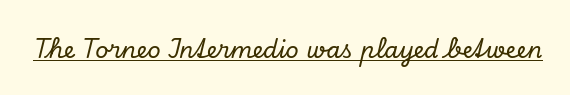
The letters sit at their default tracking, neither squeezed nor spread. When letters slant like this, we call the style italic. Every word sits above its own underline.
